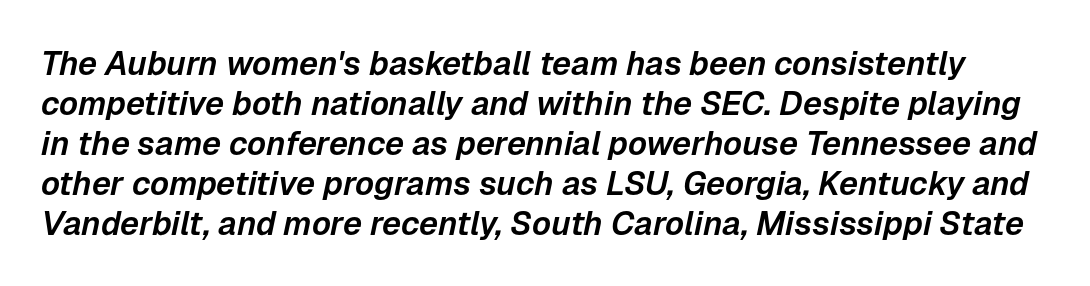
{"italic": "yes", "lean": "right", "slant_degrees": 12, "width": "normal", "stroke_contrast": "low", "x_height": "medium", "monospaced": "no", "underline": "no", "line_spacing_ratio": 1.21, "letter_spacing": "normal", "letter_spacing_em": 0.0, "glyph_px": 33}
